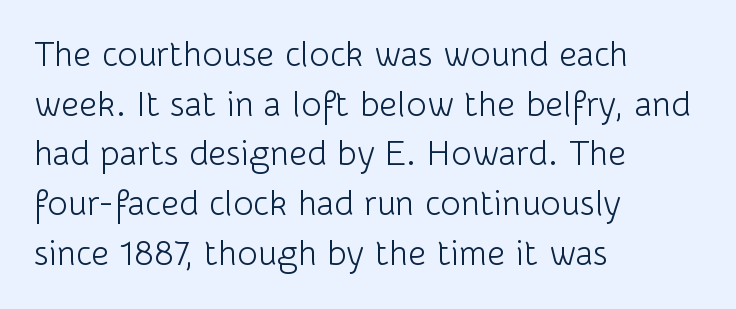
The image shows 35 px light sans-serif type, upright; set left-aligned, normal line spacing (1.42x), normal letter spacing, not underlined; low stroke contrast and a medium x-height.
